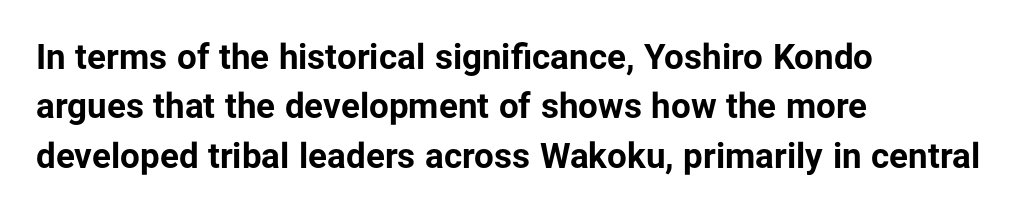
{"serif": "no", "italic": "no", "bold": "yes", "weight": "bold", "width": "normal", "stroke_contrast": "low", "x_height": "medium", "monospaced": "no", "underline": "no", "align": "left", "line_spacing": "normal", "line_spacing_ratio": 1.41, "letter_spacing": "normal", "letter_spacing_em": 0.0, "glyph_px": 35}
